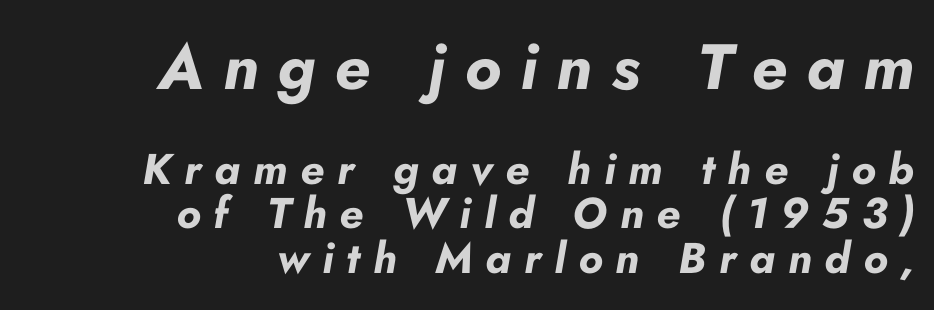
The image shows 64 px bold type, italic (leaning right); set right-aligned, tight line spacing (1.03x), unusually wide letter spacing (+0.3 em), not underlined; the first (top) block is 1.49x larger; low stroke contrast and a small x-height.
